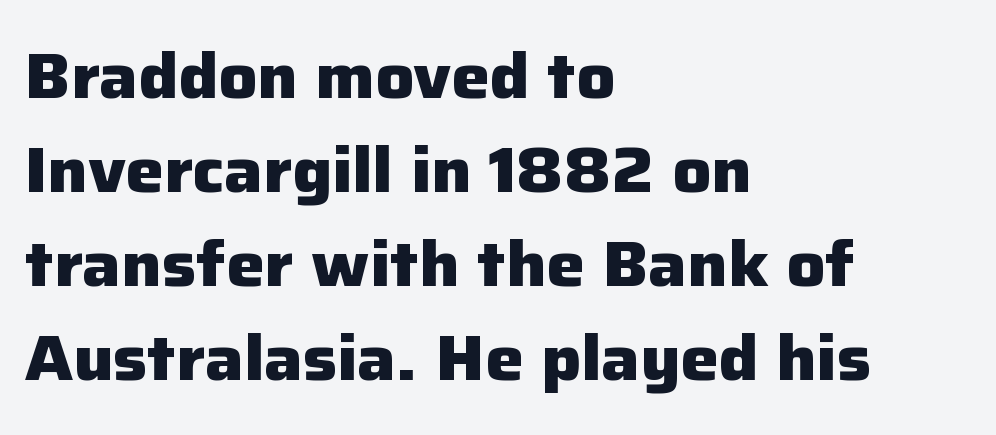
Q: Is the text bold? A: Yes.
Q: Is the text italic (slanted)? A: No, it is upright.
Q: Is the typeface a serif or a sans-serif typeface? A: Sans-serif.
Q: Is the text underlined? A: No.
Q: How is the paragraph aligned? A: Left-aligned.
Q: Is the spacing between letters normal or unusually wide? A: Normal.
Q: Is the spacing between lines tight, normal or loose? A: Normal.
Q: Width (condensed, normal, or wide)? A: Normal.
Q: Stroke contrast? A: Low.
Q: x-height? A: Medium.
Q: Monospaced? A: No.
